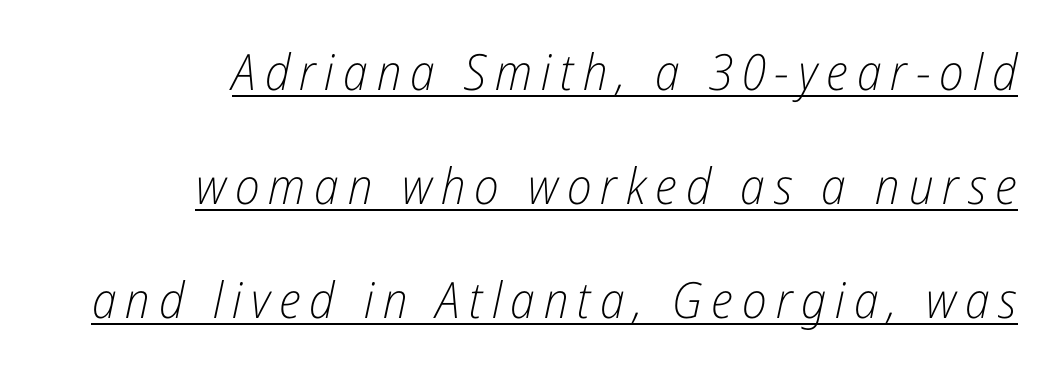
{"italic": "yes", "lean": "right", "slant_degrees": 12, "bold": "no", "weight": "light", "width": "condensed", "stroke_contrast": "low", "x_height": "medium", "monospaced": "no", "underline": "yes", "align": "right", "line_spacing": "loose", "line_spacing_ratio": 2.28, "glyph_px": 50}
